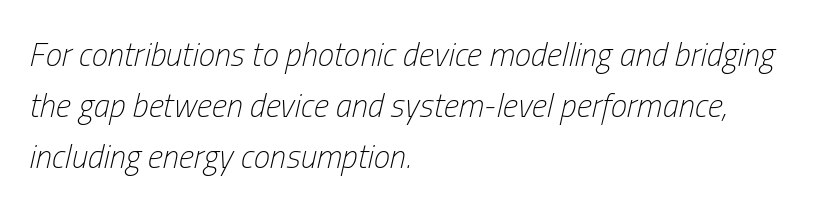
{"italic": "yes", "lean": "right", "slant_degrees": 13, "bold": "no", "weight": "light", "width": "condensed", "stroke_contrast": "low", "x_height": "medium", "monospaced": "no", "underline": "no", "align": "left", "line_spacing": "normal", "line_spacing_ratio": 1.55, "letter_spacing": "normal", "letter_spacing_em": 0.0, "glyph_px": 33}
